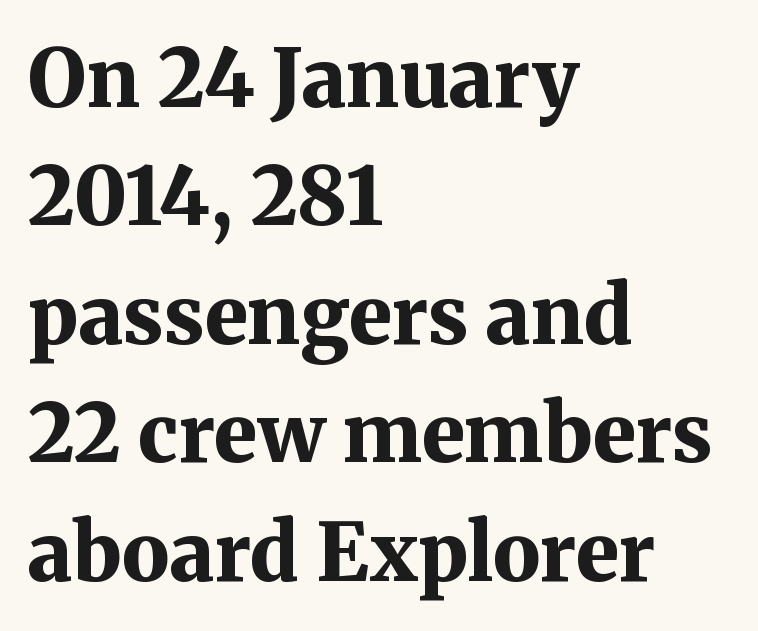
The image shows 80 px bold serif type, upright; set left-aligned, normal line spacing (1.48x), normal letter spacing, not underlined; medium stroke contrast and a medium x-height.
